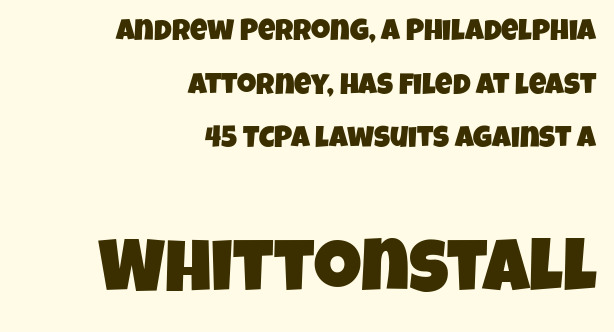
Q: Is the typeface a serif or a sans-serif typeface? A: Sans-serif.
Q: Is the text underlined? A: No.
Q: How is the paragraph aligned? A: Right-aligned.
Q: Is the spacing between letters normal or unusually wide? A: Normal.
Q: Which block of text is set in a larger size, the first (top) or the second (bottom)? A: The second (bottom) one.
Q: Width (condensed, normal, or wide)? A: Condensed.
Q: Stroke contrast? A: Low.
Q: x-height? A: Large.
Q: Monospaced? A: No.
